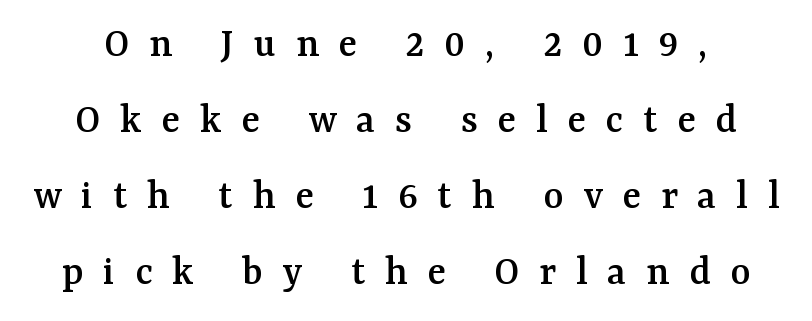
Q: Is the text italic (slanted)? A: No, it is upright.
Q: Is the typeface a serif or a sans-serif typeface? A: Serif.
Q: Is the text underlined? A: No.
Q: Is the spacing between letters normal or unusually wide? A: Unusually wide.
Q: Width (condensed, normal, or wide)? A: Normal.
Q: Stroke contrast? A: Medium.
Q: x-height? A: Medium.
Q: Monospaced? A: No.
